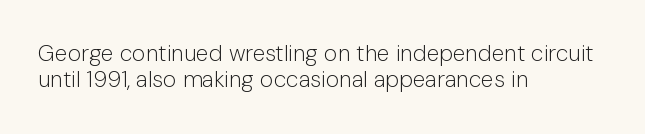
{"italic": "no", "bold": "no", "underline": "no", "align": "left", "line_spacing": "tight", "line_spacing_ratio": 1.14, "letter_spacing": "normal", "letter_spacing_em": 0.0, "glyph_px": 23}
